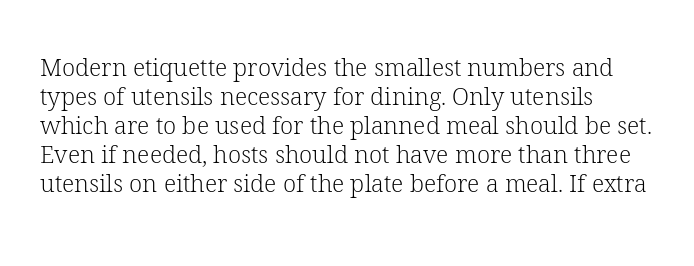
Weight: in the light-to-regular range. Compared with typical body copy, the letter spacing here is the same. Check the space under the baseline: it is left empty. In terms of posture, this sample is upright.
